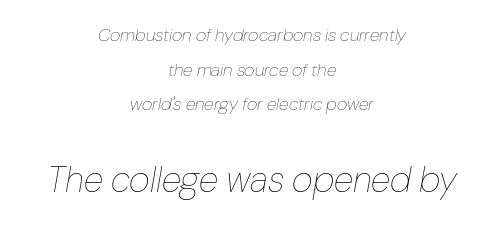
{"italic": "yes", "lean": "right", "slant_degrees": 10, "bold": "no", "weight": "thin", "width": "normal", "stroke_contrast": "low", "x_height": "medium", "monospaced": "no", "underline": "no", "align": "center", "line_spacing": "loose", "line_spacing_ratio": 1.93, "letter_spacing": "normal", "letter_spacing_em": 0.0, "larger_block": "second", "size_ratio": 2.0, "glyph_px": 36}
